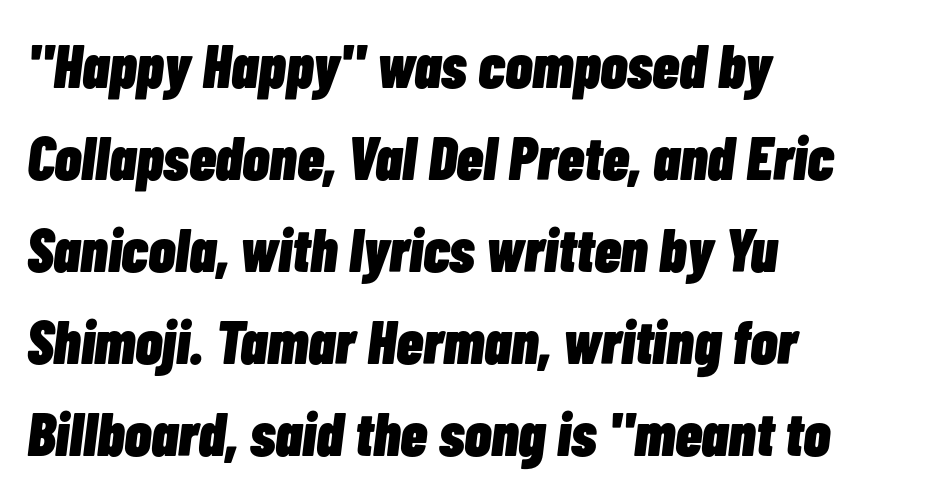
The image shows 61 px heavy, condensed type, italic (leaning right); set left-aligned, normal line spacing (1.51x), normal letter spacing, not underlined; low stroke contrast and a medium x-height.
